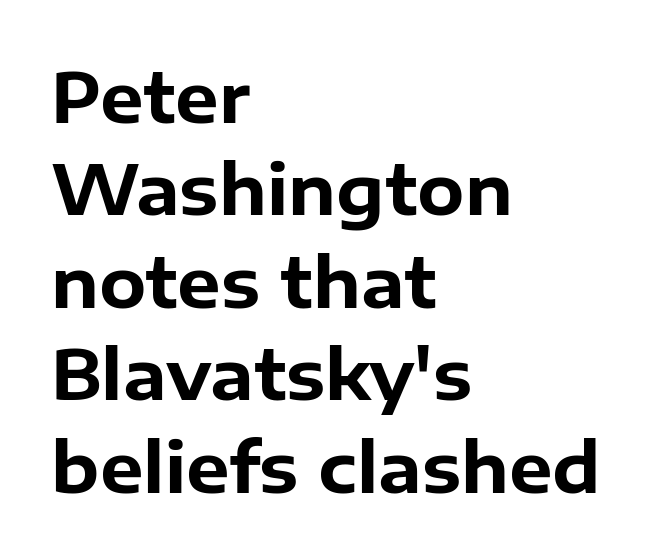
{"serif": "no", "italic": "no", "bold": "yes", "weight": "bold", "width": "normal", "stroke_contrast": "low", "x_height": "medium", "monospaced": "no", "underline": "no", "align": "left", "line_spacing": "normal", "line_spacing_ratio": 1.34, "letter_spacing": "normal", "letter_spacing_em": 0.0, "glyph_px": 69}
